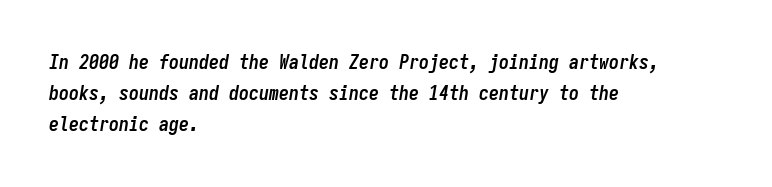
Typographic density is high because the face is bold. This rendering uses left alignment, leaving the right contour irregular. The passage shown is not underscored anywhere. This is oblique type, the kind used for emphasis or titles. The letterforms sit shoulder to shoulder at normal distance. Honestly, the row spacing looks completely unremarkable.
